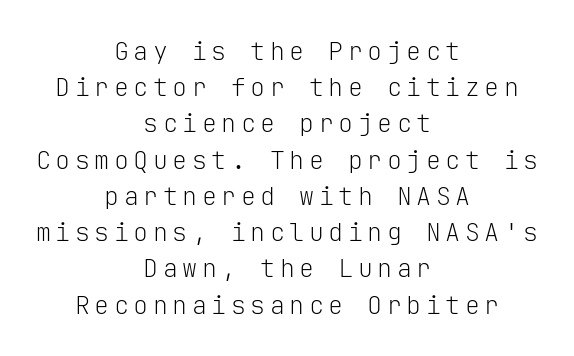
Leftover space on each line is divided equally before and after the words. No heavy texture on the line: the type isn't bold. Rule under the text: the space is simply empty. How would I describe the line gaps? Plain and ordinary.
